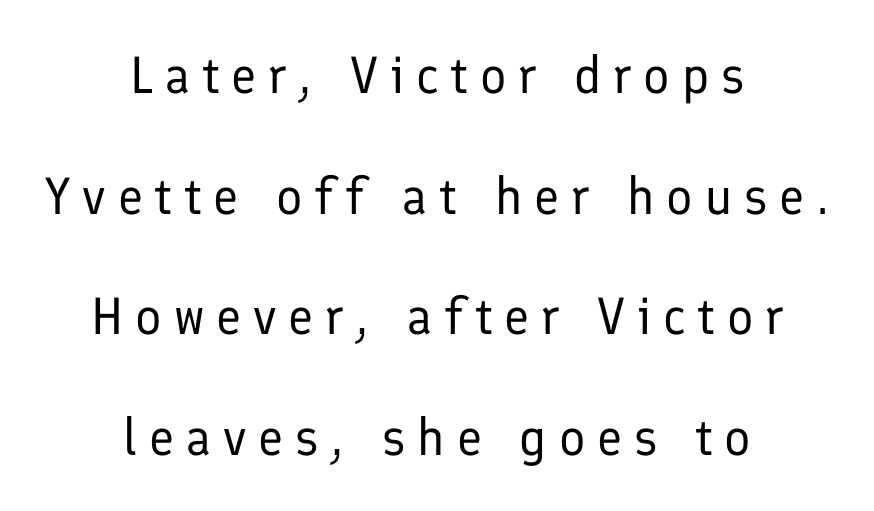
{"serif": "no", "italic": "no", "bold": "no", "weight": "regular", "width": "normal", "stroke_contrast": "low", "x_height": "medium", "monospaced": "no", "underline": "no", "align": "center", "line_spacing": "loose", "line_spacing_ratio": 2.32, "letter_spacing": "wide", "letter_spacing_em": 0.23, "glyph_px": 52}
